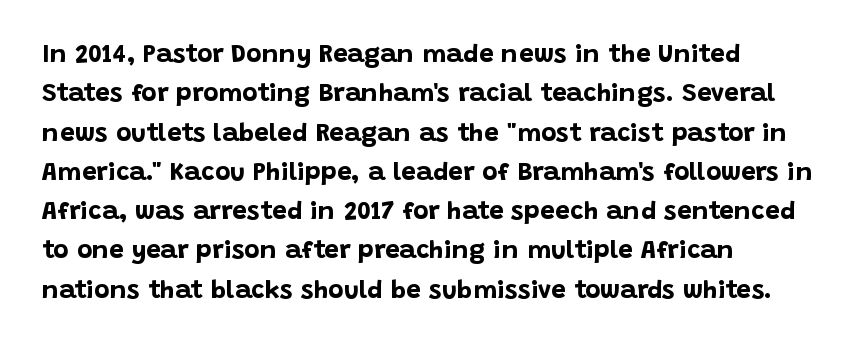
Typeset ragged right — the left edge is the straight one. The passage shown is not underscored anywhere. The lettering stays uniformly vertical, giving the passage a roman look. Short note: letters normally spaced.
